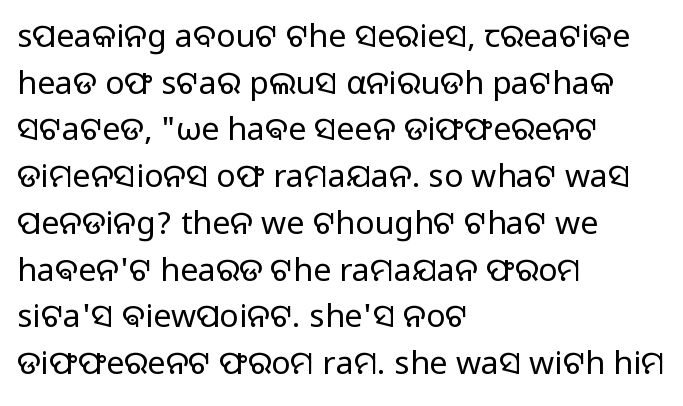
Q: Is the text bold? A: No.
Q: Is the text italic (slanted)? A: No, it is upright.
Q: Is the typeface a serif or a sans-serif typeface? A: Sans-serif.
Q: Is the text underlined? A: No.
Q: How is the paragraph aligned? A: Left-aligned.
Q: Is the spacing between letters normal or unusually wide? A: Normal.
Q: Is the spacing between lines tight, normal or loose? A: Normal.
Q: Width (condensed, normal, or wide)? A: Normal.
Q: Stroke contrast? A: Low.
Q: x-height? A: Medium.
Q: Monospaced? A: No.
